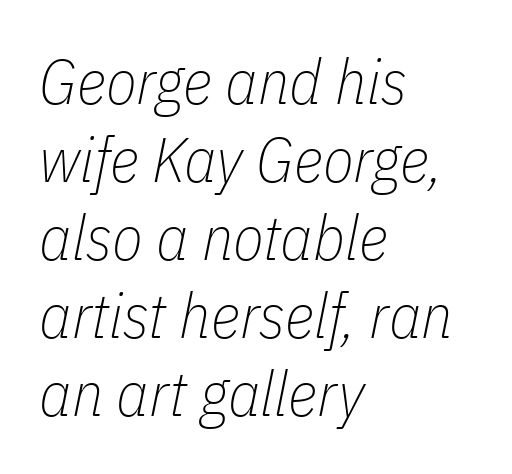
Every row of glyphs begins at an identical x-position on the left. Think of a printed novel: that variable character pitch is what you see here. Observe the ordinary spacing: letters are neighbours, not strangers. These glyphs show unthickened strokes, regular width or finer. The whole block is typeset with a tilt.
